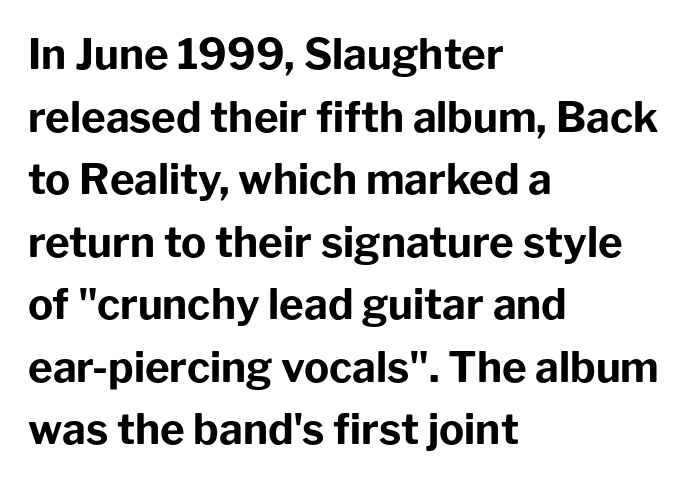
{"serif": "no", "italic": "no", "bold": "yes", "weight": "bold", "width": "normal", "stroke_contrast": "low", "x_height": "medium", "monospaced": "no", "underline": "no", "align": "left", "line_spacing": "normal", "line_spacing_ratio": 1.49, "letter_spacing": "normal", "letter_spacing_em": 0.0, "glyph_px": 42}
